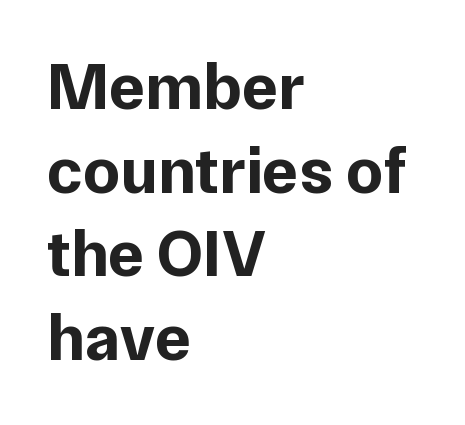
Q: Is the text bold? A: Yes.
Q: Is the text italic (slanted)? A: No, it is upright.
Q: Is the typeface a serif or a sans-serif typeface? A: Sans-serif.
Q: Is the text underlined? A: No.
Q: How is the paragraph aligned? A: Left-aligned.
Q: Is the spacing between letters normal or unusually wide? A: Normal.
Q: Is the spacing between lines tight, normal or loose? A: Normal.
Q: Width (condensed, normal, or wide)? A: Normal.
Q: Stroke contrast? A: Low.
Q: x-height? A: Medium.
Q: Monospaced? A: No.
